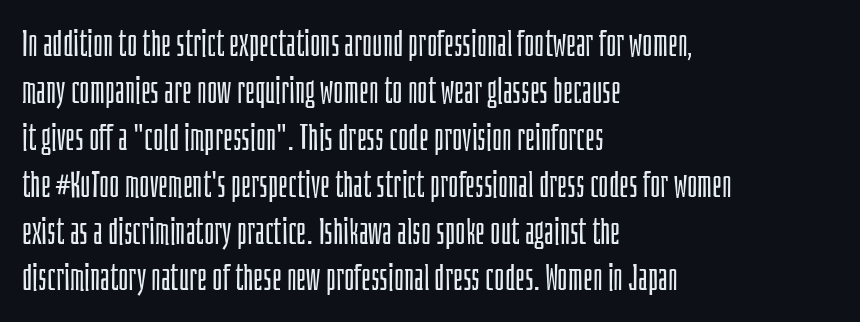
Letters have the restrained weight of plain body copy at most. Baseline-to-baseline distance is the conventional proportion of letter height. Serif or sans? Sans — the stroke terminals are bare. Clear beneath every line of the passage. Does the copy run flush right? No — it runs flush left. Nobody touched the tracking dial on this one.
